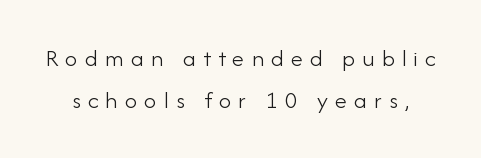
Q: Is the text bold? A: No.
Q: Is the text italic (slanted)? A: No, it is upright.
Q: Is the text underlined? A: No.
Q: Is the spacing between letters normal or unusually wide? A: Unusually wide.
Q: Is the spacing between lines tight, normal or loose? A: Normal.
